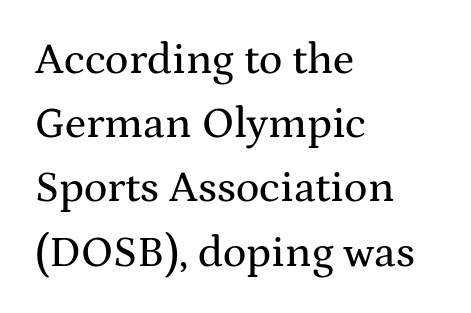
The passage shown is not underscored anywhere. Honestly, the letter spacing is just normal — you wouldn't notice it. Which margin do the lines hug? The left one — the right edge is uneven. Style check: upright. Each letter's strokes conclude with small projecting serifs.
